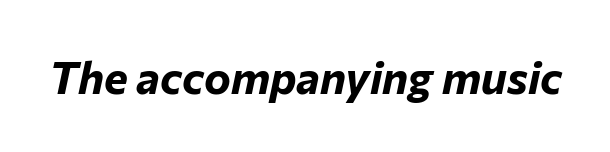
Q: Is the text bold? A: Yes.
Q: Is the text italic (slanted)? A: Yes, it leans right by about 12 degrees.
Q: Is the text underlined? A: No.
Q: Is the spacing between letters normal or unusually wide? A: Normal.
Q: Width (condensed, normal, or wide)? A: Normal.
Q: Stroke contrast? A: Low.
Q: x-height? A: Medium.
Q: Monospaced? A: No.
